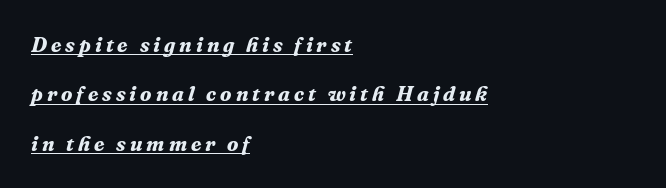
{"italic": "yes", "lean": "right", "slant_degrees": 16, "bold": "yes", "underline": "yes", "align": "left", "line_spacing": "loose", "line_spacing_ratio": 2.35, "glyph_px": 21}
